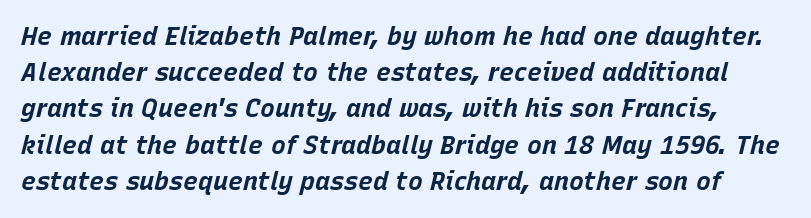
The image shows 25 px bold type, italic (leaning right); set normal line spacing (1.45x), normal letter spacing, not underlined.
